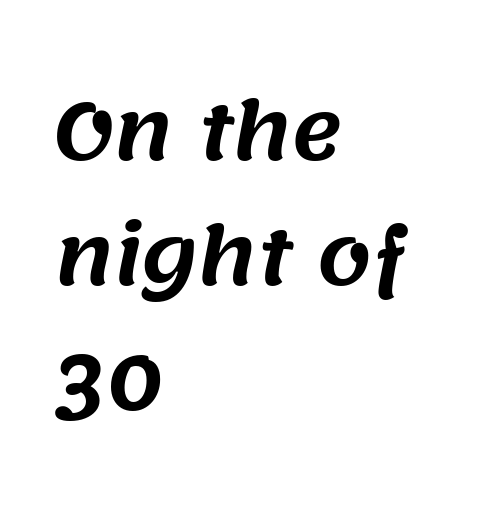
The gaps between neighbouring characters are ordinary and unremarkable. The passage shown is typeset with a sans-serif family. Unmarked baselines from the first word to the last. Horizontal bands of white between lines are of average thickness.
